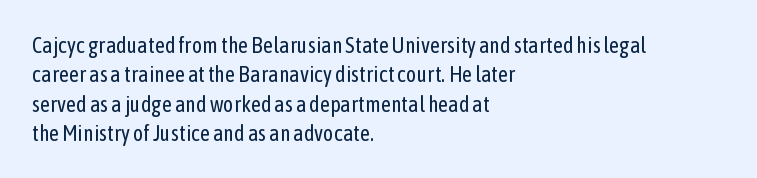
{"italic": "no", "bold": "no", "underline": "no", "align": "left", "line_spacing": "normal", "line_spacing_ratio": 1.33, "letter_spacing": "normal", "letter_spacing_em": 0.0, "glyph_px": 22}
